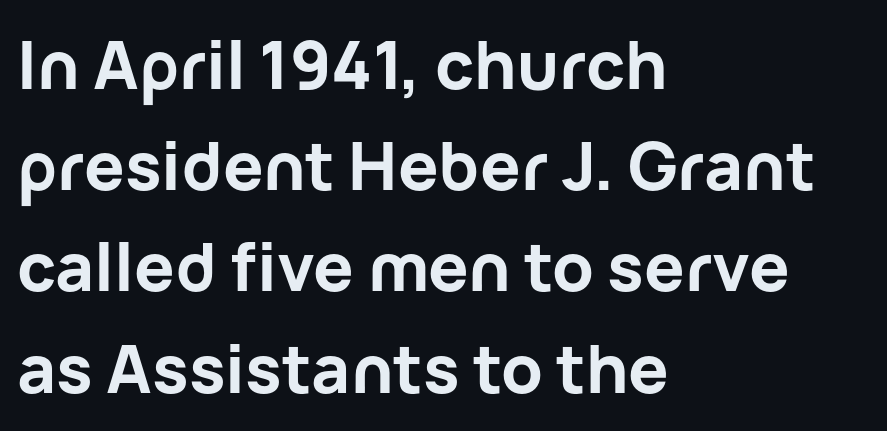
Quick note: interline space is typical. The glyphs in this specimen are sans serif. Is this a fixed-width face? No — the glyphs have proportional, varying widths. Heavy-handed strokes throughout: this text is bold. The passage is arranged the way most books set body copy — flush left.
